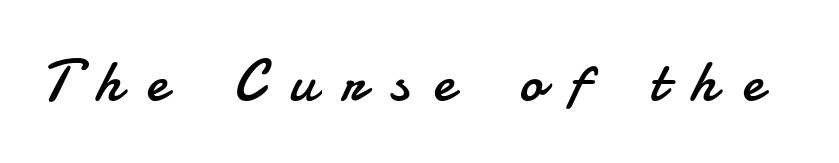
Is the letter spacing exaggerated? Yes — the characters are pushed far apart. The strip under each line holds only bare page. The type family on display is of the sans-serif kind. A typesetter would call this proportional, since set widths differ per character. This is not heavy type; no bold has been used.
